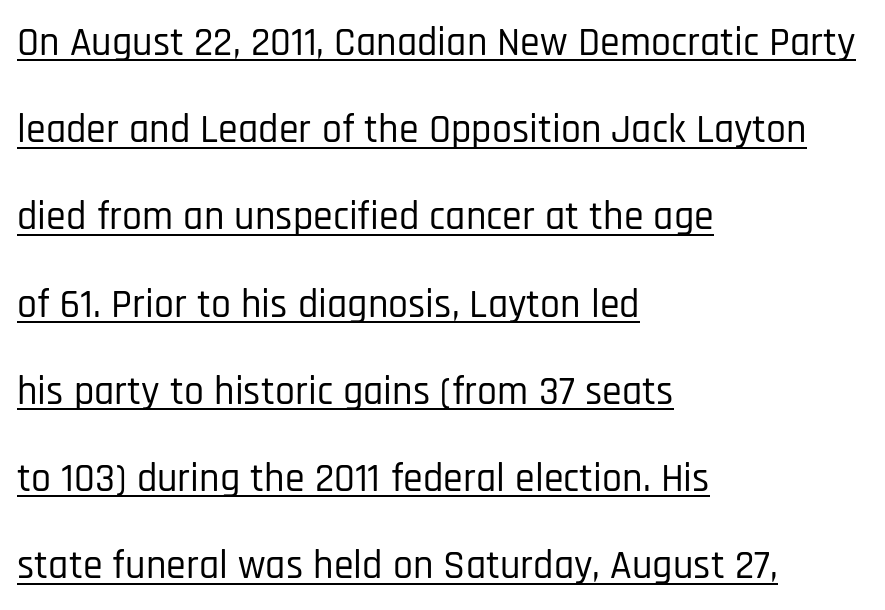
{"serif": "no", "italic": "no", "width": "condensed", "stroke_contrast": "low", "x_height": "large", "monospaced": "no", "underline": "yes", "align": "left", "line_spacing": "loose", "line_spacing_ratio": 2.18, "letter_spacing": "normal", "letter_spacing_em": 0.0, "glyph_px": 40}
